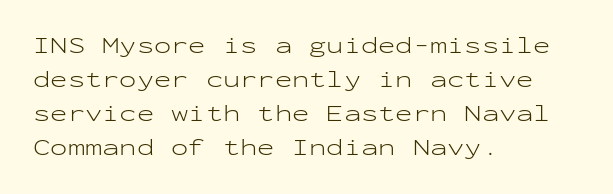
The type sits square on the baseline with zero lean. Stem width sits at or under what a default text font uses. Horizontally, the lines are justified to the leading edge only. This sample keeps an unexceptional amount of space between lines. The space beneath each line is pristine and unruled. There is no visible air inserted between adjacent glyphs.
